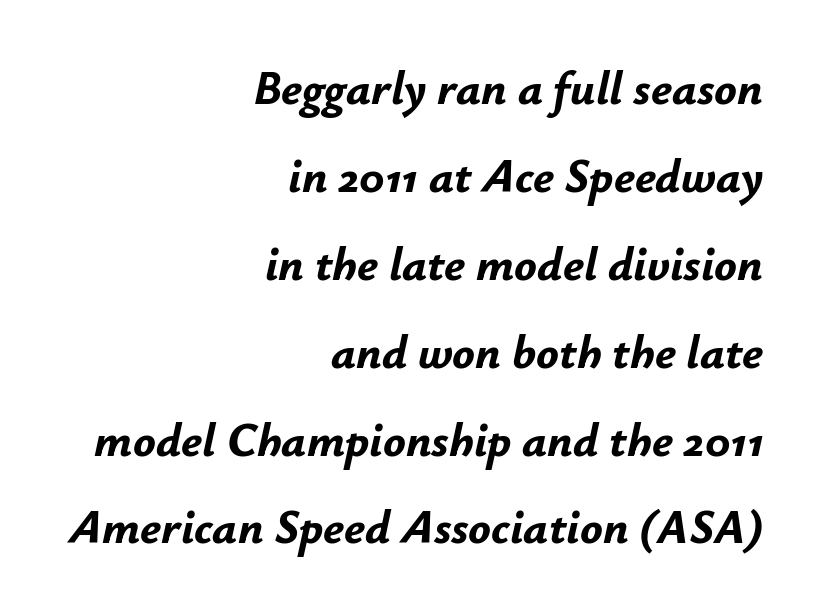
Glyph-to-glyph distance matches everyday printed text. The passage shown is typed in a proportional face where columns would drift. A full-strength bold gives these letters their thick strokes. It's the slanting kind of type.
